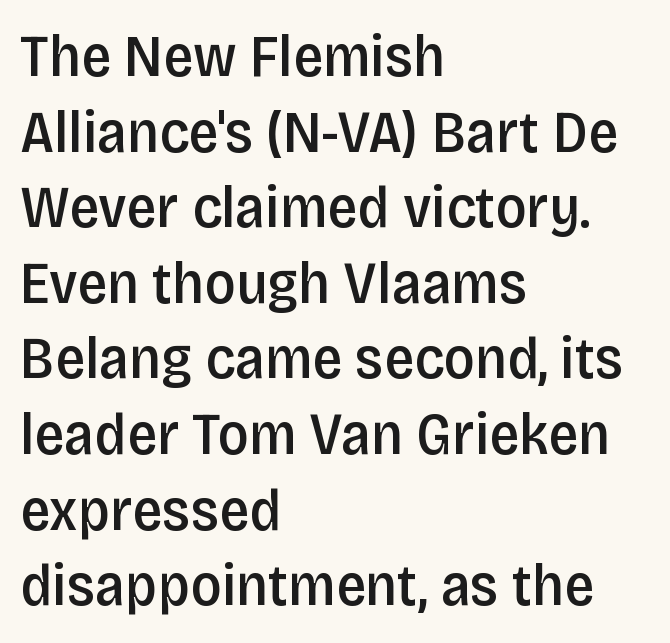
Casual observation: everything's shoved over to the left. Varying glyph widths throughout — classic text-font behaviour. The area under the type is left untouched. Is there any slant? The stems are plumb. The letters sit at their default tracking, neither squeezed nor spread. Weight: semibold (demi).
